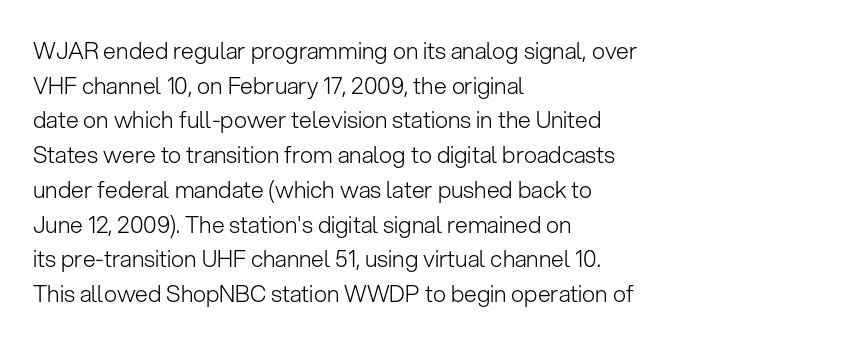
Vertical strokes here are truly vertical. Is the block centered? No — it sits flush against the left margin. Standard letterfit; no display-style spreading of the glyphs. This is not heavy type; no bold has been used.
